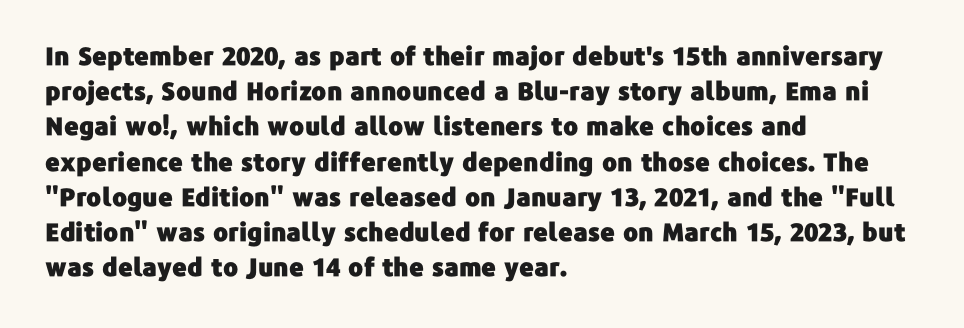
{"italic": "no", "underline": "no", "align": "left", "line_spacing": "normal", "line_spacing_ratio": 1.41, "letter_spacing": "normal", "letter_spacing_em": 0.0, "glyph_px": 25}
